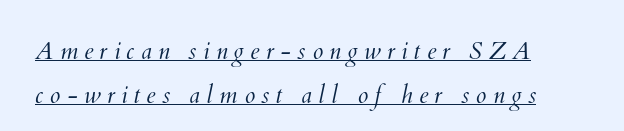
The horizontal fit of the characters is loose and conspicuously gappy. In designer terms, the underline attribute is active on this setting. In CSS terms this would be text-align: left. This reads as an unemphasized weight, regular at the heaviest.
